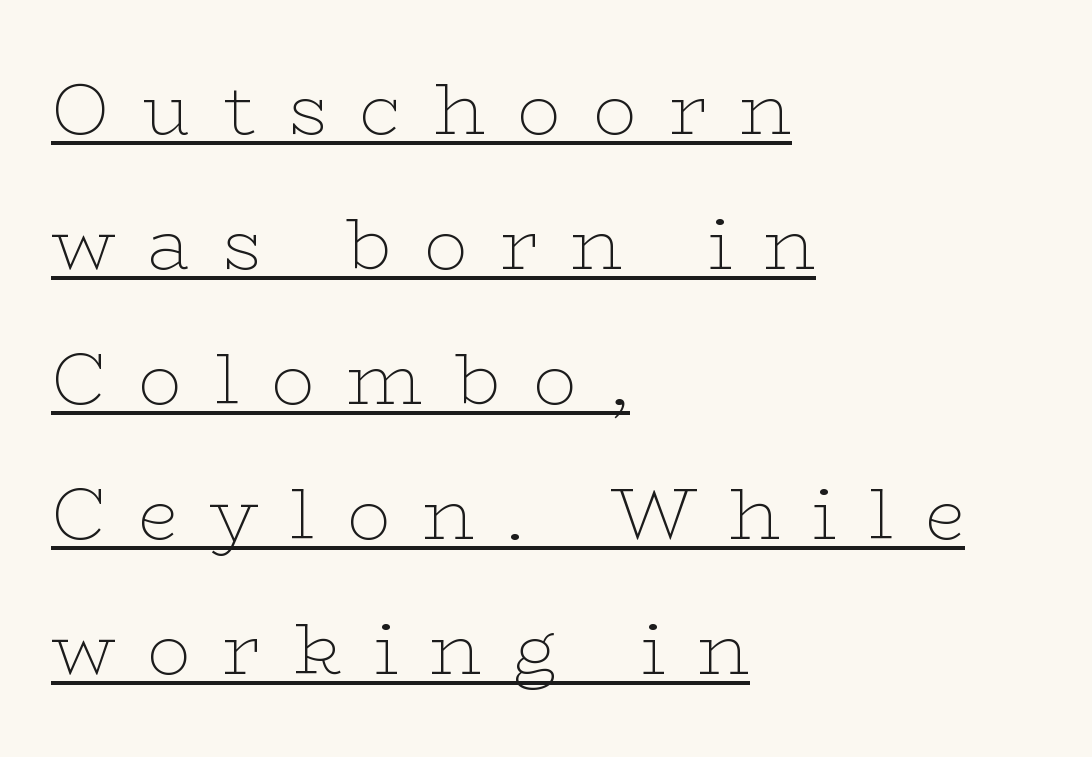
{"serif": "yes", "italic": "no", "bold": "no", "weight": "thin", "width": "wide", "stroke_contrast": "low", "x_height": "medium", "monospaced": "no", "underline": "yes", "align": "left", "line_spacing_ratio": 1.85, "letter_spacing": "wide", "letter_spacing_em": 0.44, "glyph_px": 73}
